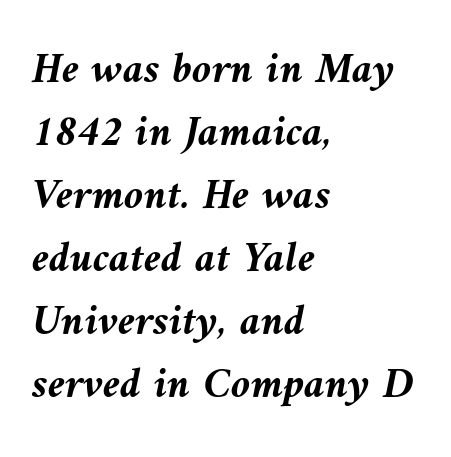
Q: Is the text bold? A: Yes.
Q: Is the text italic (slanted)? A: Yes, it leans left by about 9 degrees.
Q: Is the text underlined? A: No.
Q: How is the paragraph aligned? A: Left-aligned.
Q: Is the spacing between letters normal or unusually wide? A: Normal.
Q: Is the spacing between lines tight, normal or loose? A: Normal.
Q: Width (condensed, normal, or wide)? A: Normal.
Q: Stroke contrast? A: Medium.
Q: x-height? A: Medium.
Q: Monospaced? A: No.
